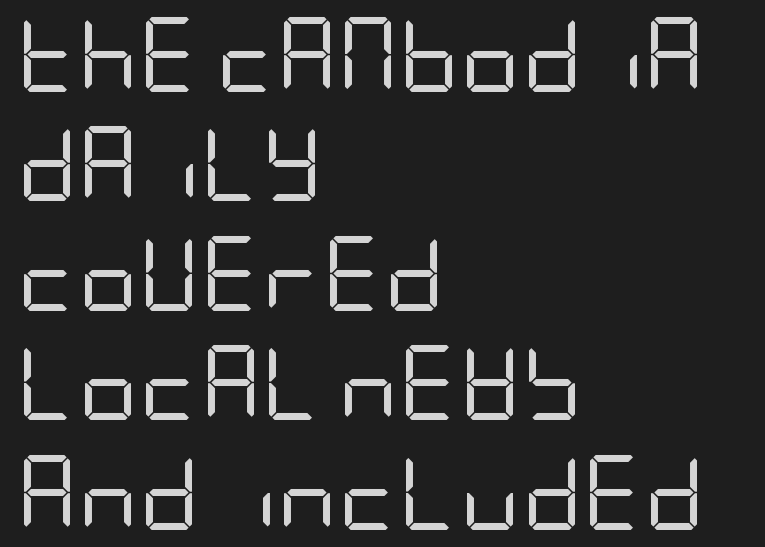
The image shows 75 px regular-weight, condensed sans-serif type, upright; set left-aligned, normal line spacing (1.46x), normal letter spacing, not underlined; low stroke contrast and a large x-height.
